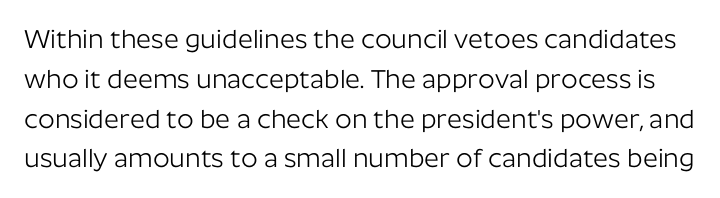
Q: Is the text bold? A: No.
Q: Is the text italic (slanted)? A: No, it is upright.
Q: Is the text underlined? A: No.
Q: Is the spacing between letters normal or unusually wide? A: Normal.
Q: Is the spacing between lines tight, normal or loose? A: Normal.
